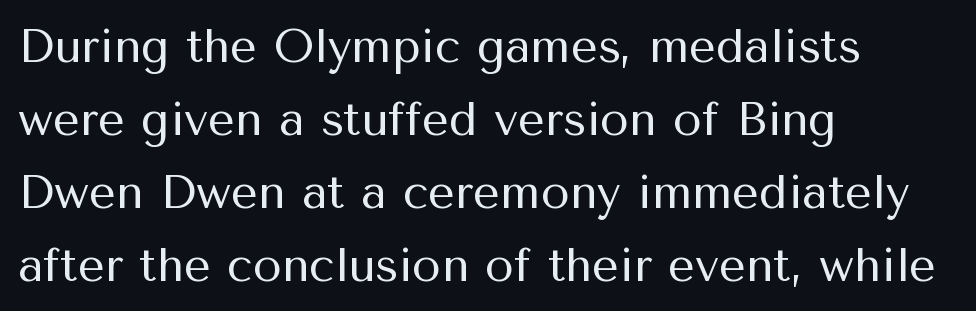
Regarding serifs, this sample does without them. The typesetting does not lean heavy: it is not bold. One-word summary of the alignment: left. This sample has the flowing, uneven cadence of proportional lettering. Lines of text with bare space underneath. It's the straight-up-and-down kind of type.
